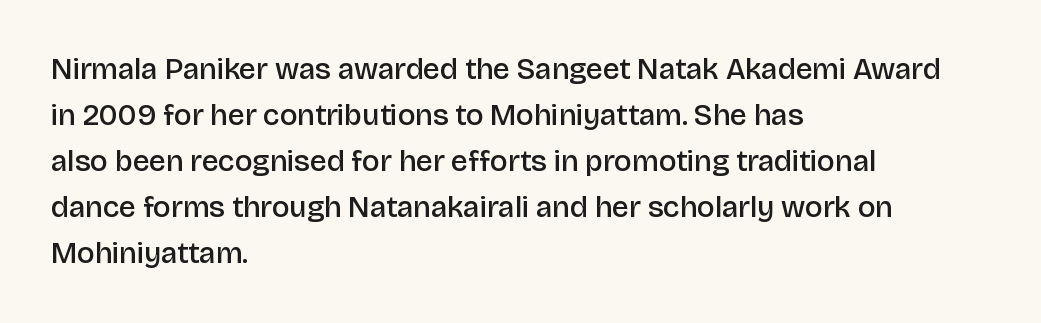
The image shows 30 px semibold sans-serif type, upright; set left-aligned, normal line spacing (1.53x), normal letter spacing, not underlined; low stroke contrast and a large x-height.
